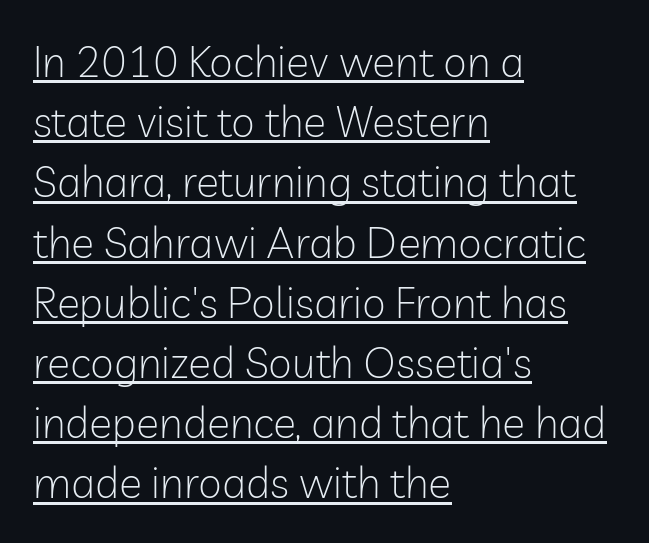
The image shows 43 px light sans-serif type, upright; set left-aligned, normal line spacing (1.4x), normal letter spacing, underlined; low stroke contrast and a medium x-height.
